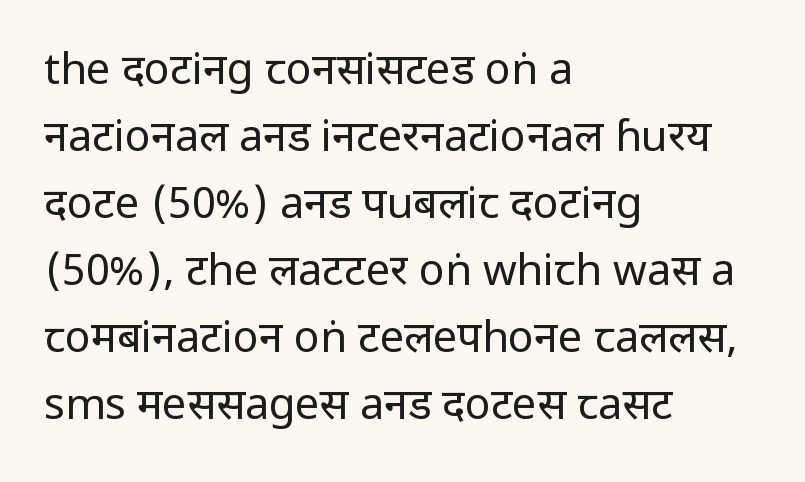
{"serif": "no", "italic": "no", "bold": "no", "weight": "regular", "width": "condensed", "stroke_contrast": "low", "x_height": "large", "monospaced": "no", "underline": "no", "align": "left", "line_spacing": "normal", "line_spacing_ratio": 1.56, "letter_spacing": "normal", "letter_spacing_em": 0.0, "glyph_px": 43}
